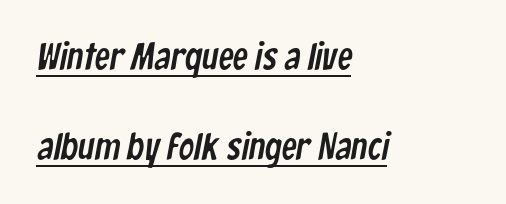
The image shows 38 px condensed sans-serif type; set left-aligned, loose line spacing (2.37x), normal letter spacing, underlined; low stroke contrast and a medium x-height.
